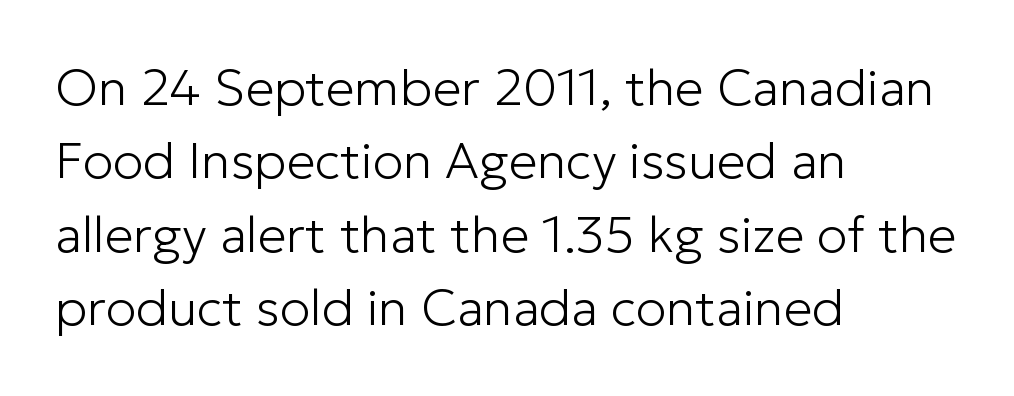
{"serif": "no", "italic": "no", "bold": "no", "weight": "light", "width": "normal", "stroke_contrast": "low", "x_height": "medium", "monospaced": "no", "underline": "no", "align": "left", "line_spacing": "normal", "line_spacing_ratio": 1.44, "letter_spacing": "normal", "letter_spacing_em": 0.0, "glyph_px": 51}
